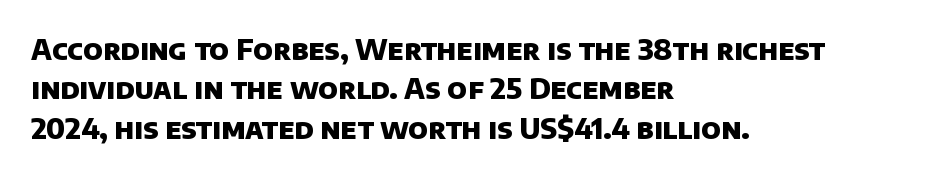
{"serif": "no", "bold": "yes", "weight": "heavy", "width": "normal", "stroke_contrast": "low", "x_height": "large", "monospaced": "no", "underline": "no", "align": "left", "line_spacing": "normal", "line_spacing_ratio": 1.41, "letter_spacing": "normal", "letter_spacing_em": 0.0, "glyph_px": 28}
